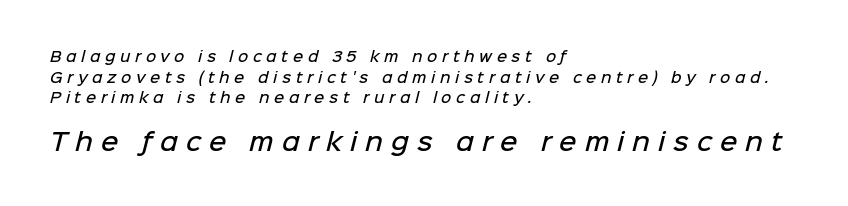
The image shows 24 px text type; set left-aligned, normal line spacing (1.47x), unusually wide letter spacing (+0.33 em), not underlined; the second (bottom) block is 1.71x larger.
